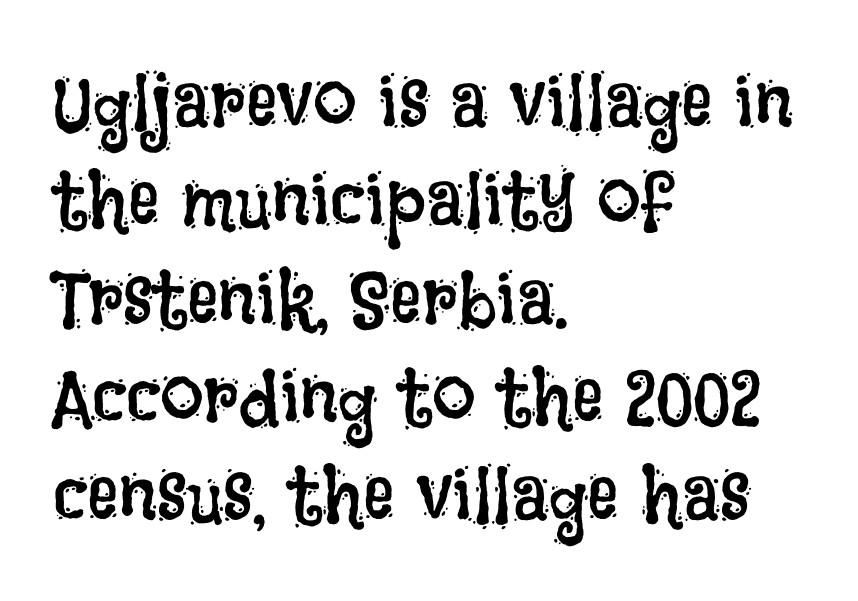
Q: Is the text bold? A: No.
Q: Is the text italic (slanted)? A: No, it is upright.
Q: Is the text underlined? A: No.
Q: How is the paragraph aligned? A: Left-aligned.
Q: Is the spacing between letters normal or unusually wide? A: Normal.
Q: Is the spacing between lines tight, normal or loose? A: Normal.
Q: Width (condensed, normal, or wide)? A: Condensed.
Q: Stroke contrast? A: Low.
Q: x-height? A: Large.
Q: Monospaced? A: No.
